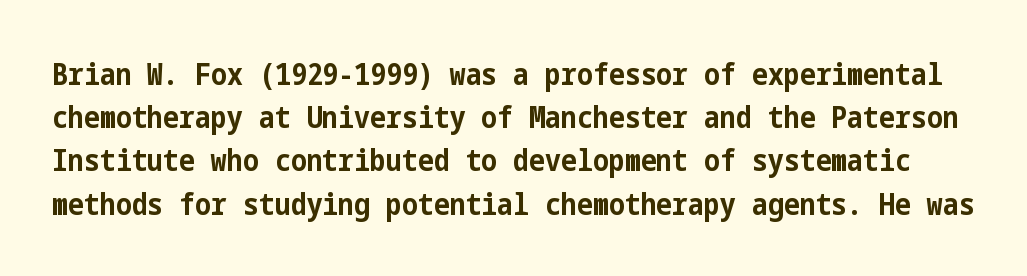
Q: Is the text bold? A: Yes.
Q: Is the text italic (slanted)? A: No, it is upright.
Q: Is the typeface a serif or a sans-serif typeface? A: Sans-serif.
Q: Is the text underlined? A: No.
Q: Is the spacing between letters normal or unusually wide? A: Normal.
Q: Is the spacing between lines tight, normal or loose? A: Normal.
Q: Width (condensed, normal, or wide)? A: Condensed.
Q: Stroke contrast? A: Low.
Q: x-height? A: Medium.
